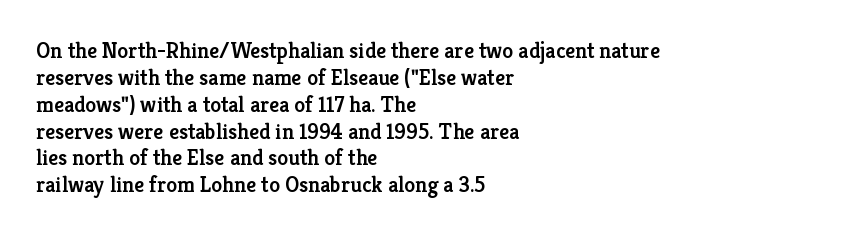
{"italic": "no", "bold": "semi", "underline": "no", "align": "left", "line_spacing_ratio": 1.22, "letter_spacing": "normal", "letter_spacing_em": 0.0, "glyph_px": 22}
